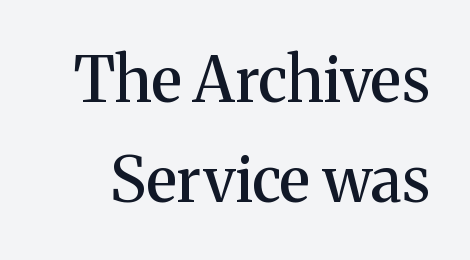
Q: Is the text italic (slanted)? A: No, it is upright.
Q: Is the typeface a serif or a sans-serif typeface? A: Serif.
Q: Is the text underlined? A: No.
Q: Is the spacing between letters normal or unusually wide? A: Normal.
Q: Is the spacing between lines tight, normal or loose? A: Normal.
Q: Width (condensed, normal, or wide)? A: Normal.
Q: Stroke contrast? A: Medium.
Q: x-height? A: Medium.
Q: Monospaced? A: No.
